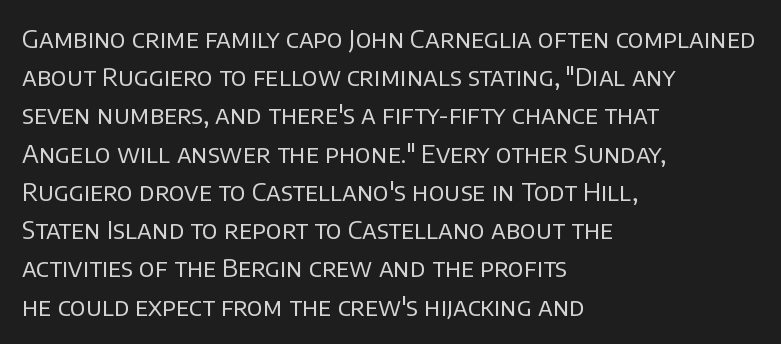
The image shows 25 px text type, upright; set left-aligned, normal line spacing (1.53x), normal letter spacing, not underlined.
